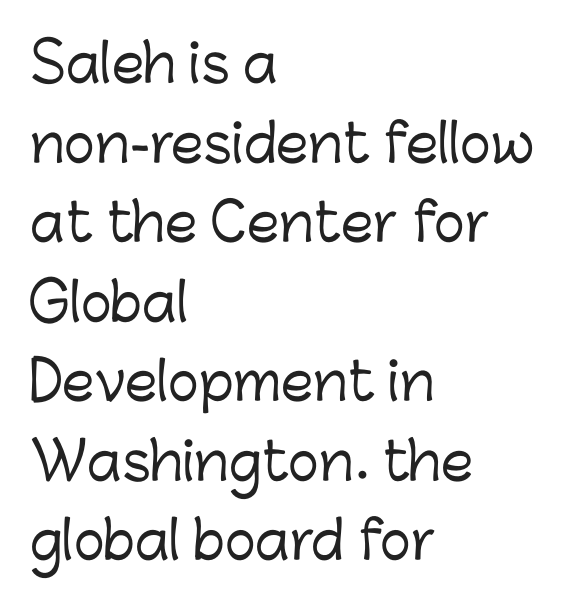
The image shows 52 px sans-serif type, upright; set left-aligned, normal line spacing (1.53x), normal letter spacing, not underlined; low stroke contrast and a medium x-height.
